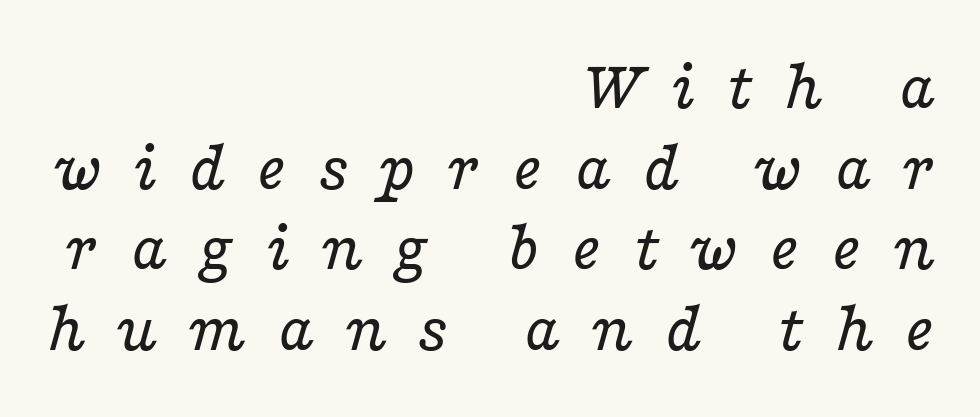
In terms of letterspacing, this is a distinctly airy, spread setting. The lines are packed closely together with very little leading. A flush-right, rag-left setting is used for this passage. The typeface has the unassuming heft of standard copy or less. Is this a fixed-width face? No — the glyphs have proportional, varying widths.
